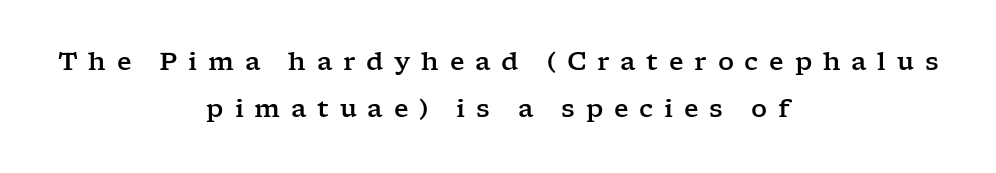
Q: Is the text italic (slanted)? A: No, it is upright.
Q: Is the text underlined? A: No.
Q: How is the paragraph aligned? A: Centered.
Q: Is the spacing between letters normal or unusually wide? A: Unusually wide.
